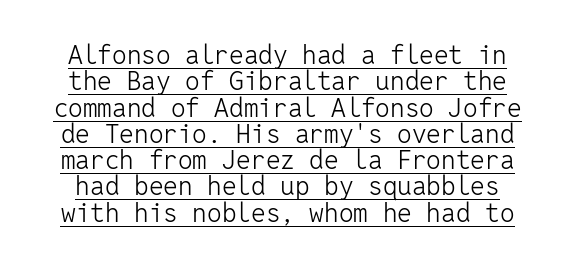
{"italic": "no", "bold": "no", "underline": "yes", "line_spacing": "tight", "line_spacing_ratio": 1.01, "letter_spacing": "normal", "letter_spacing_em": 0.0, "glyph_px": 26}
